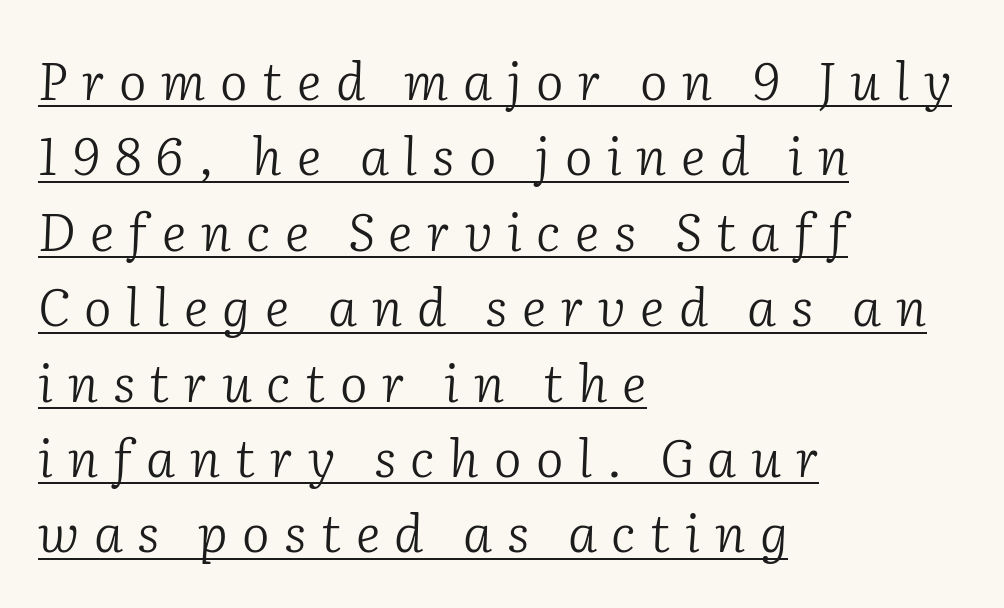
{"serif": "yes", "italic": "yes", "lean": "right", "slant_degrees": 2, "bold": "no", "weight": "light", "width": "normal", "stroke_contrast": "low", "x_height": "medium", "monospaced": "no", "underline": "yes", "align": "left", "line_spacing": "normal", "line_spacing_ratio": 1.45, "letter_spacing": "wide", "letter_spacing_em": 0.28, "glyph_px": 52}
